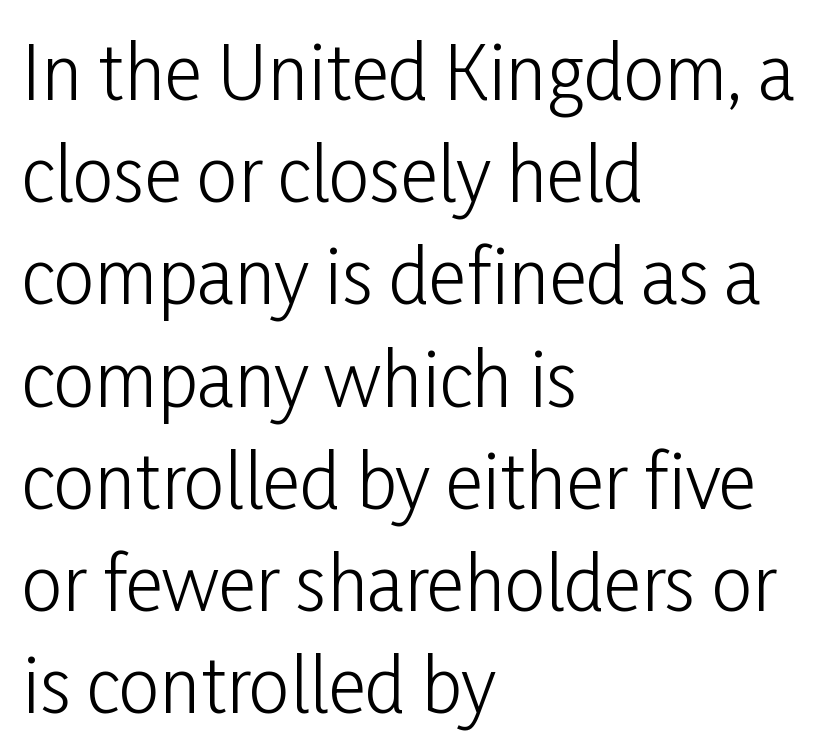
No chunkiness to these letters — they're not bold. Character widths vary here, with narrow letters taking less room than wide ones. How would I describe the line gaps? Plain and ordinary. A typesetter would label this face a sans.
